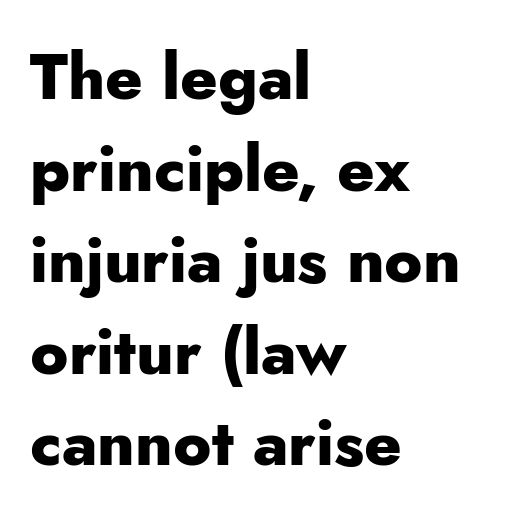
The strokes are fattened all the way to bold. The line texture is even and compact thanks to regular tracking. Posture: vertical. Beneath every word, the page is bare. In CSS terms this would be text-align: left.
